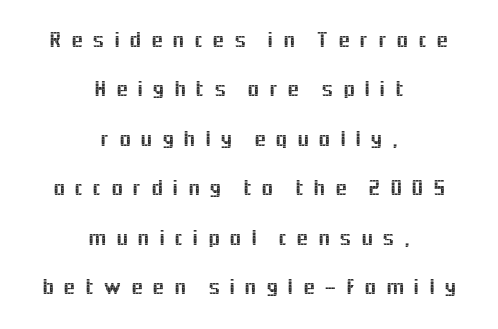
{"italic": "no", "underline": "no", "align": "center", "line_spacing": "loose", "line_spacing_ratio": 2.25, "letter_spacing": "wide", "letter_spacing_em": 0.41, "glyph_px": 22}
